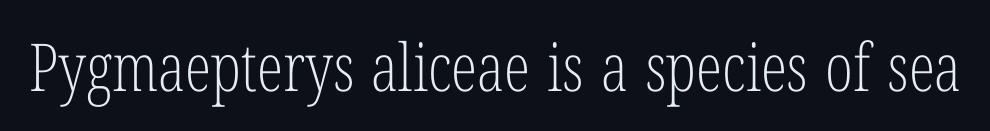
The designer went with a serif here, giving each stem small feet. Spacing between characters is what you'd get straight out of the box. Is this a fixed-width face? No — the glyphs have proportional, varying widths. The strokes are not fattened; the text isn't bold. The type sits square on the baseline with zero lean.
